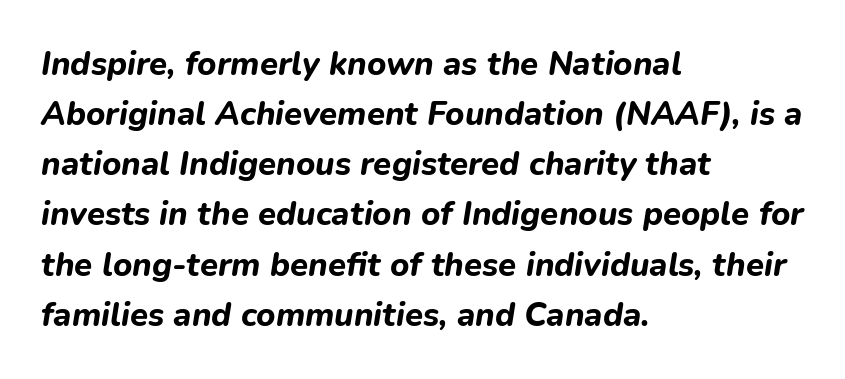
{"italic": "yes", "lean": "right", "slant_degrees": 9, "bold": "yes", "weight": "bold", "width": "normal", "stroke_contrast": "low", "x_height": "medium", "monospaced": "no", "underline": "no", "align": "left", "line_spacing": "normal", "line_spacing_ratio": 1.52, "letter_spacing": "normal", "letter_spacing_em": 0.0, "glyph_px": 33}
